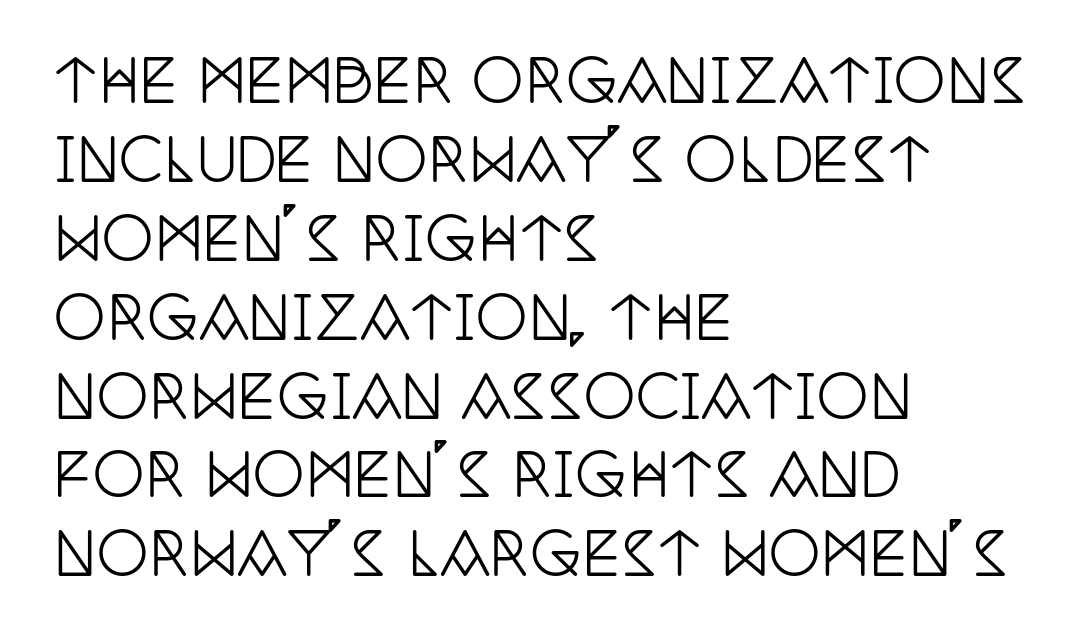
{"serif": "yes", "italic": "no", "width": "condensed", "stroke_contrast": "low", "x_height": "large", "monospaced": "no", "underline": "no", "align": "left", "line_spacing": "normal", "line_spacing_ratio": 1.36, "letter_spacing": "normal", "letter_spacing_em": 0.0, "glyph_px": 58}
